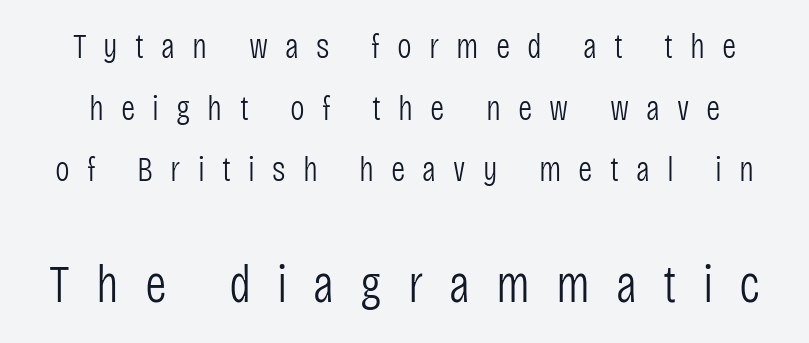
Q: Is the text bold? A: No.
Q: Is the text italic (slanted)? A: No, it is upright.
Q: Is the typeface a serif or a sans-serif typeface? A: Sans-serif.
Q: Is the text underlined? A: No.
Q: Is the spacing between letters normal or unusually wide? A: Unusually wide.
Q: Which block of text is set in a larger size, the first (top) or the second (bottom)? A: The second (bottom) one.
Q: Width (condensed, normal, or wide)? A: Condensed.
Q: Stroke contrast? A: Low.
Q: x-height? A: Large.
Q: Monospaced? A: No.
